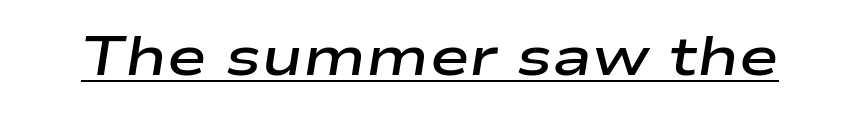
Q: Is the text bold? A: Semi-bold.
Q: Is the text italic (slanted)? A: Yes, it leans right by about 9 degrees.
Q: Is the text underlined? A: Yes.
Q: Is the spacing between letters normal or unusually wide? A: Normal.
Q: Width (condensed, normal, or wide)? A: Wide.
Q: Stroke contrast? A: Low.
Q: x-height? A: Medium.
Q: Monospaced? A: No.
